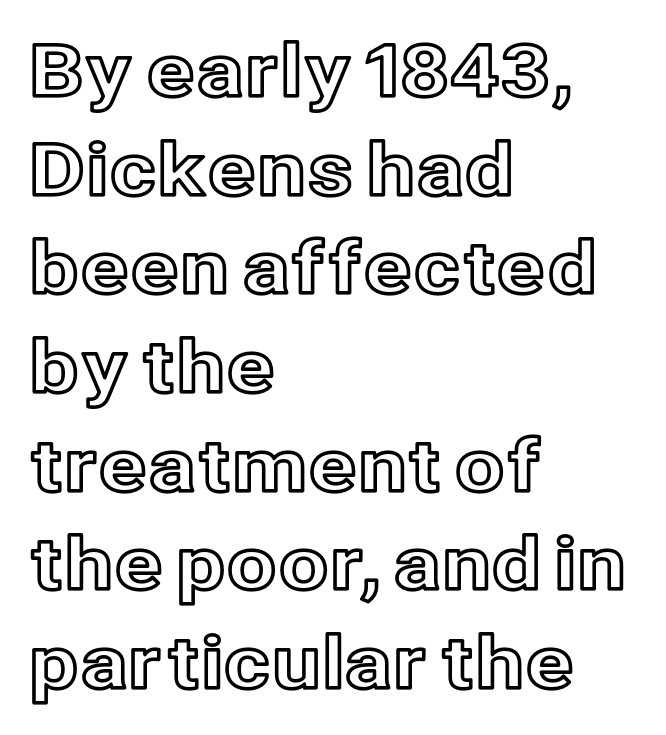
{"italic": "no", "width": "normal", "x_height": "medium", "monospaced": "no", "underline": "no", "align": "left", "line_spacing": "normal", "line_spacing_ratio": 1.37, "letter_spacing": "normal", "letter_spacing_em": 0.0, "glyph_px": 72}
